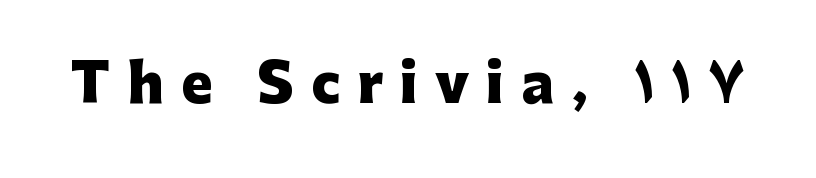
Q: Is the text bold? A: Yes.
Q: Is the text italic (slanted)? A: No, it is upright.
Q: Is the typeface a serif or a sans-serif typeface? A: Sans-serif.
Q: Is the text underlined? A: No.
Q: Is the spacing between letters normal or unusually wide? A: Unusually wide.
Q: Width (condensed, normal, or wide)? A: Normal.
Q: Stroke contrast? A: Low.
Q: x-height? A: Medium.
Q: Monospaced? A: No.
